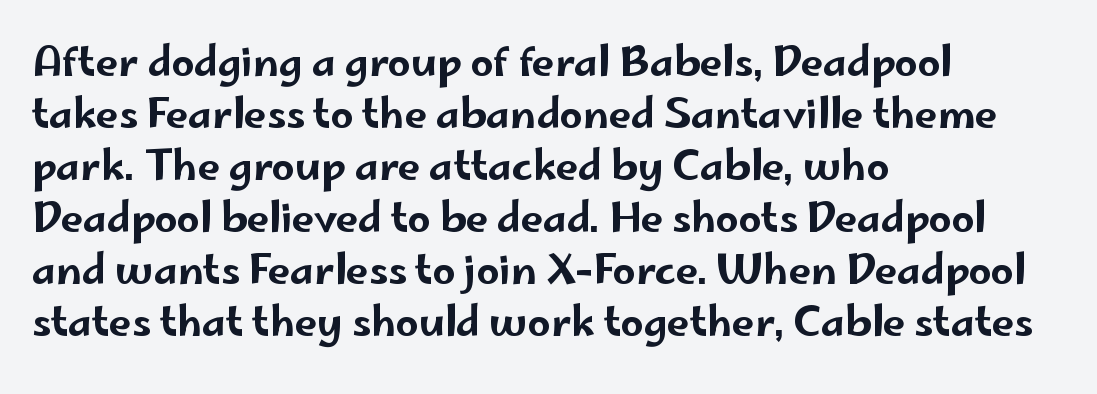
{"serif": "no", "italic": "no", "width": "wide", "stroke_contrast": "low", "x_height": "small", "monospaced": "no", "underline": "no", "align": "left", "line_spacing": "normal", "line_spacing_ratio": 1.3, "letter_spacing": "normal", "letter_spacing_em": 0.0, "glyph_px": 40}
